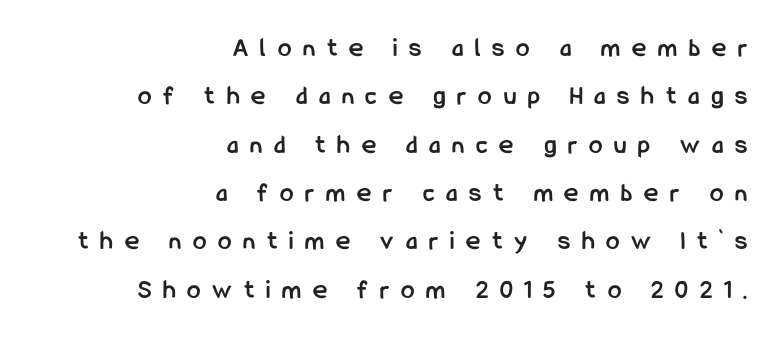
The image shows 27 px bold type, upright; set right-aligned, line spacing 1.79x, unusually wide letter spacing (+0.44 em), not underlined.
